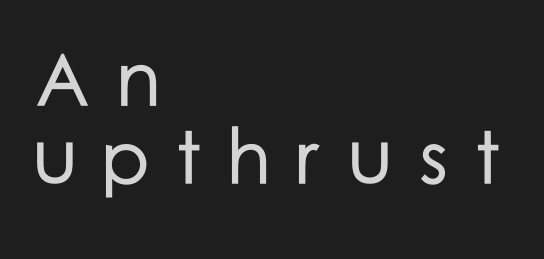
{"serif": "no", "italic": "no", "width": "normal", "stroke_contrast": "low", "x_height": "medium", "monospaced": "no", "underline": "no", "align": "left", "line_spacing": "tight", "line_spacing_ratio": 1.03, "letter_spacing": "wide", "letter_spacing_em": 0.33, "glyph_px": 75}
